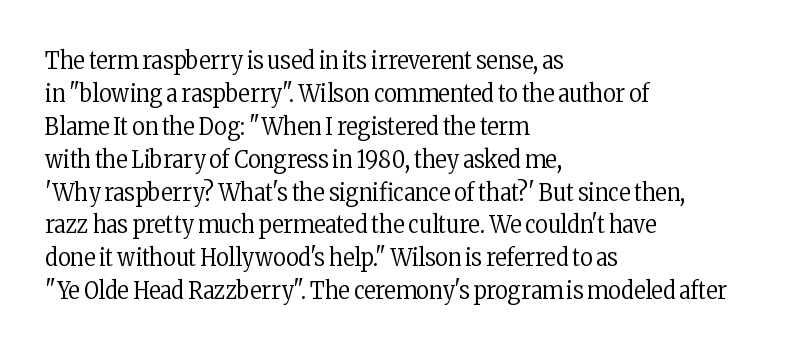
Q: Is the text bold? A: No.
Q: Is the text italic (slanted)? A: No, it is upright.
Q: Is the text underlined? A: No.
Q: How is the paragraph aligned? A: Left-aligned.
Q: Is the spacing between letters normal or unusually wide? A: Normal.
Q: Is the spacing between lines tight, normal or loose? A: Normal.
